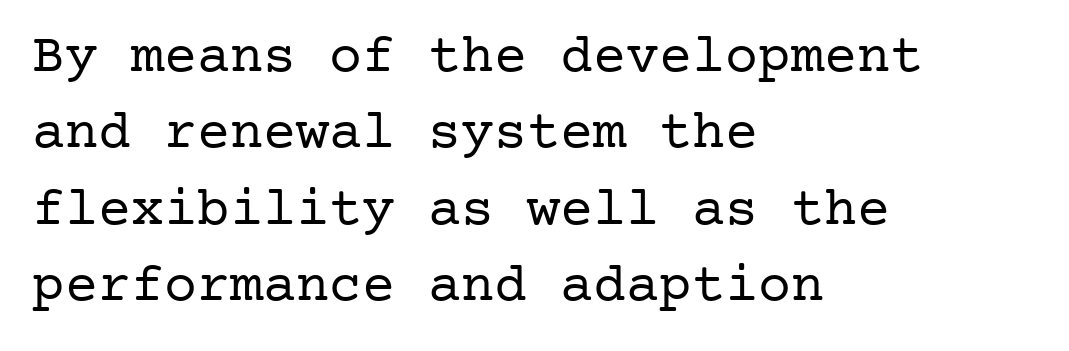
The image shows 55 px regular-weight serif type, upright; set left-aligned, normal line spacing (1.39x), normal letter spacing, not underlined; low stroke contrast and a medium x-height.
